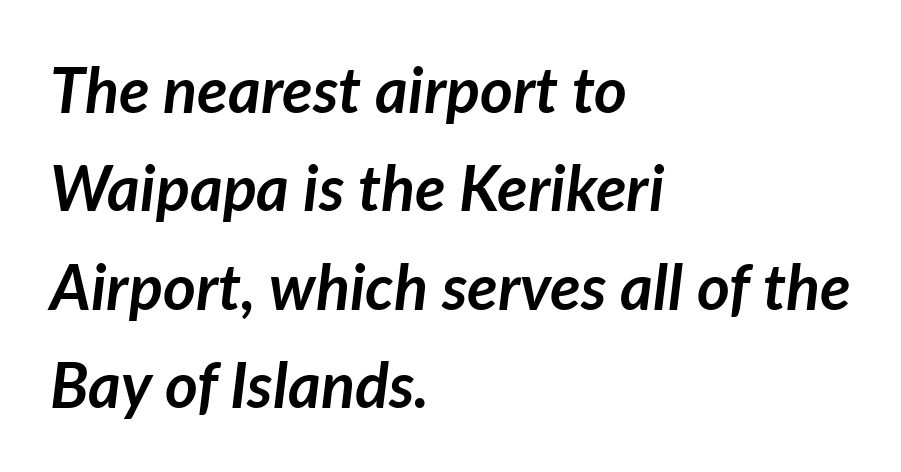
Q: Is the text bold? A: Yes.
Q: Is the text italic (slanted)? A: Yes, it leans right by about 7 degrees.
Q: Is the text underlined? A: No.
Q: How is the paragraph aligned? A: Left-aligned.
Q: Is the spacing between letters normal or unusually wide? A: Normal.
Q: Is the spacing between lines tight, normal or loose? A: Normal.
Q: Width (condensed, normal, or wide)? A: Normal.
Q: Stroke contrast? A: Low.
Q: x-height? A: Medium.
Q: Monospaced? A: No.
